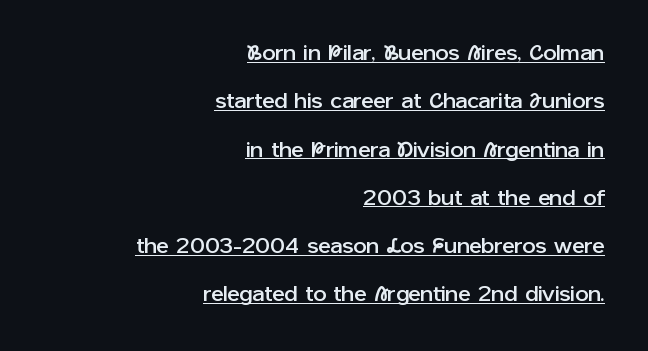
{"italic": "no", "underline": "yes", "align": "right", "line_spacing": "loose", "line_spacing_ratio": 2.3, "letter_spacing": "normal", "letter_spacing_em": 0.0, "glyph_px": 21}
